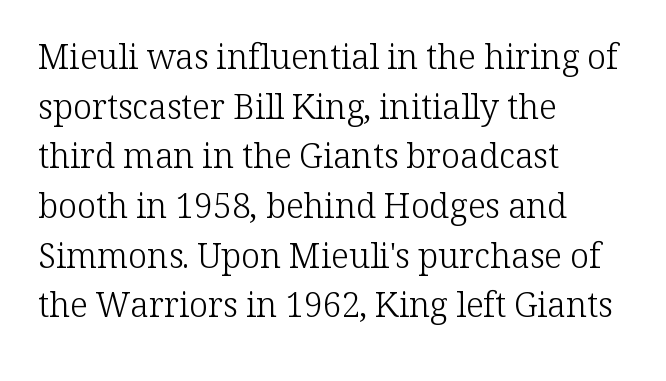
Q: Is the text bold? A: No.
Q: Is the text italic (slanted)? A: No, it is upright.
Q: Is the typeface a serif or a sans-serif typeface? A: Serif.
Q: Is the text underlined? A: No.
Q: How is the paragraph aligned? A: Left-aligned.
Q: Is the spacing between letters normal or unusually wide? A: Normal.
Q: Is the spacing between lines tight, normal or loose? A: Normal.
Q: Width (condensed, normal, or wide)? A: Normal.
Q: Stroke contrast? A: Low.
Q: x-height? A: Medium.
Q: Monospaced? A: No.
